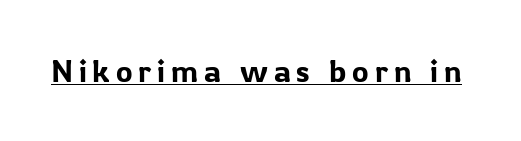
{"serif": "no", "italic": "no", "width": "normal", "stroke_contrast": "low", "x_height": "medium", "monospaced": "no", "underline": "yes", "glyph_px": 31}
